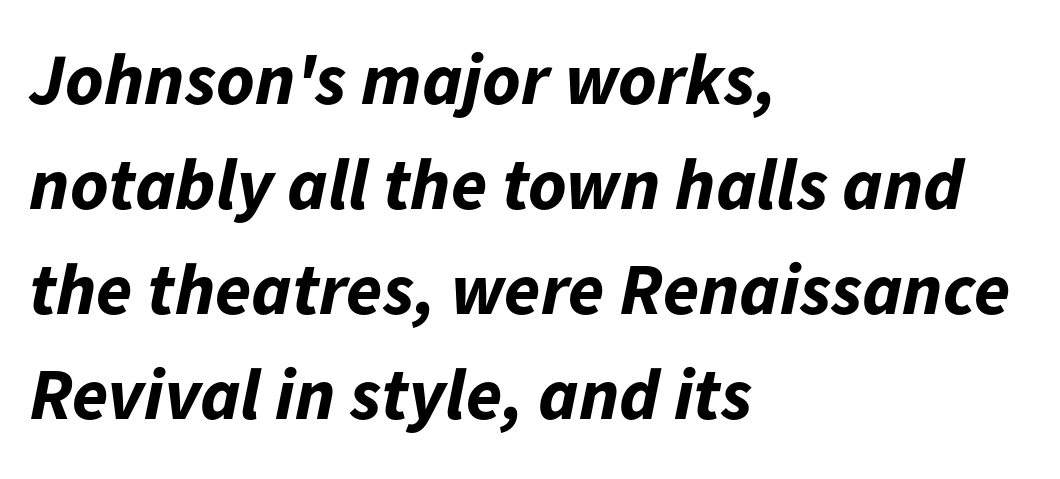
Q: Is the text bold? A: Yes.
Q: Is the text italic (slanted)? A: Yes, it leans right by about 11 degrees.
Q: Is the text underlined? A: No.
Q: How is the paragraph aligned? A: Left-aligned.
Q: Is the spacing between letters normal or unusually wide? A: Normal.
Q: Is the spacing between lines tight, normal or loose? A: Normal.
Q: Width (condensed, normal, or wide)? A: Normal.
Q: Stroke contrast? A: Low.
Q: x-height? A: Medium.
Q: Monospaced? A: No.
